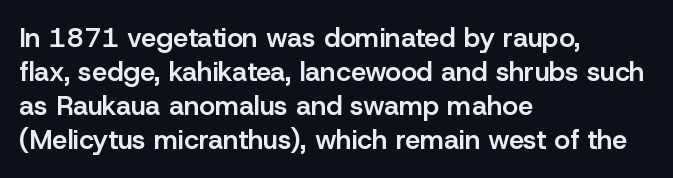
The type sits square on the baseline with zero lean. A clean baseline with only descenders dipping below it. This sample is left-justified, so line endings fall wherever the words run out. Characters follow at the spacing the type designer built in. The font is running at a semibold setting, under full bold. This block has exactly the height ordinary leading produces.
